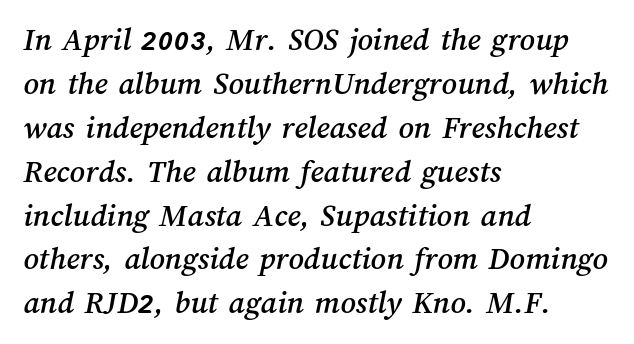
This rendering uses left alignment, leaving the right contour irregular. Only glyphs here, with clear space below each row. Do the characters align in a grid? No, the font is proportional. Compared with typical paragraphs, the rows here are spaced about the same.
